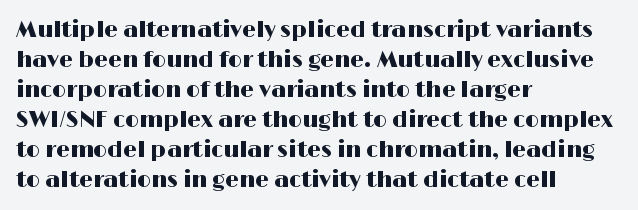
Q: Is the text italic (slanted)? A: No, it is upright.
Q: Is the text underlined? A: No.
Q: How is the paragraph aligned? A: Left-aligned.
Q: Is the spacing between letters normal or unusually wide? A: Normal.
Q: Is the spacing between lines tight, normal or loose? A: Normal.
